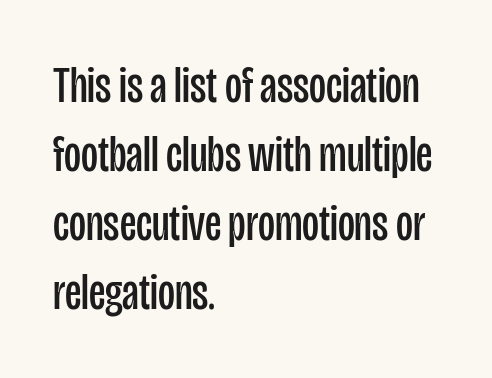
Any mark beneath the type? The region is blank. Horizontal bands of white between lines are of average thickness. Looks like regular typesetting: each glyph gets only the width it needs. The weight would be labelled regular, book, light, or lighter still.
